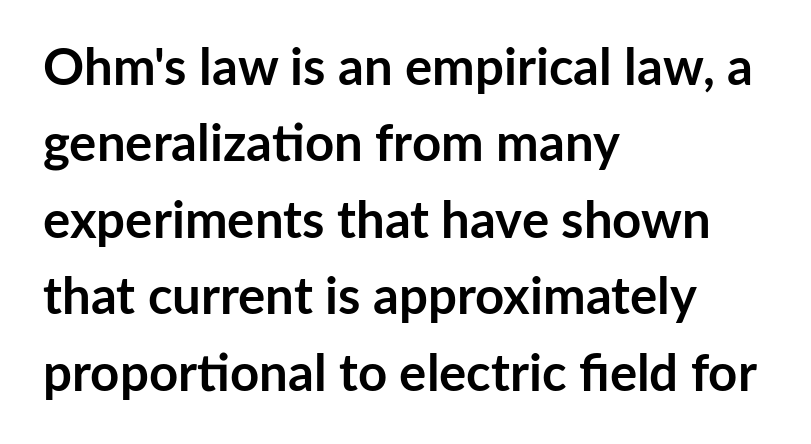
The image shows 51 px semibold sans-serif type, upright; set left-aligned, normal line spacing (1.5x), normal letter spacing, not underlined; low stroke contrast and a medium x-height.
